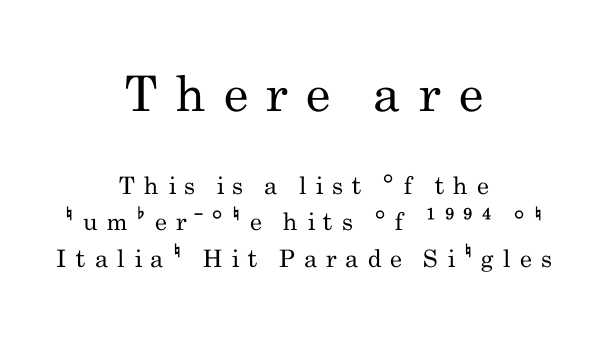
{"serif": "no", "italic": "no", "bold": "no", "weight": "regular", "width": "condensed", "stroke_contrast": "low", "x_height": "small", "monospaced": "no", "underline": "no", "align": "center", "line_spacing": "normal", "line_spacing_ratio": 1.51, "letter_spacing": "wide", "letter_spacing_em": 0.37, "larger_block": "first", "size_ratio": 2.04, "glyph_px": 49}
